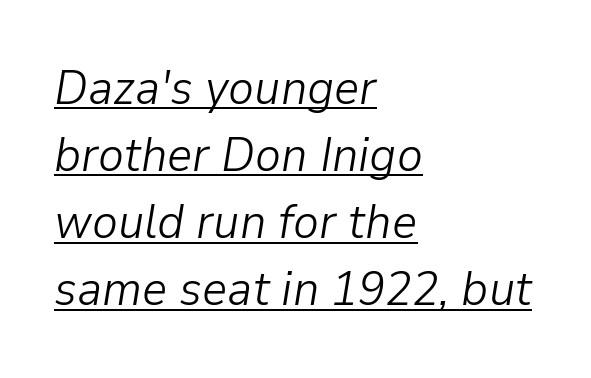
Q: Is the text bold? A: No.
Q: Is the text italic (slanted)? A: Yes, it leans right by about 9 degrees.
Q: Is the text underlined? A: Yes.
Q: How is the paragraph aligned? A: Left-aligned.
Q: Is the spacing between letters normal or unusually wide? A: Normal.
Q: Is the spacing between lines tight, normal or loose? A: Normal.
Q: Width (condensed, normal, or wide)? A: Normal.
Q: Stroke contrast? A: Low.
Q: x-height? A: Medium.
Q: Monospaced? A: No.
